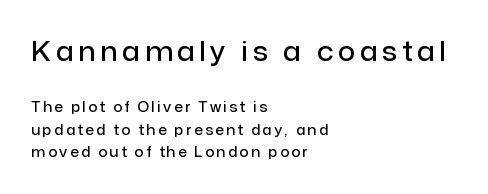
{"italic": "no", "bold": "semi", "underline": "no", "align": "left", "line_spacing": "normal", "line_spacing_ratio": 1.61, "larger_block": "first", "size_ratio": 1.93, "glyph_px": 27}
